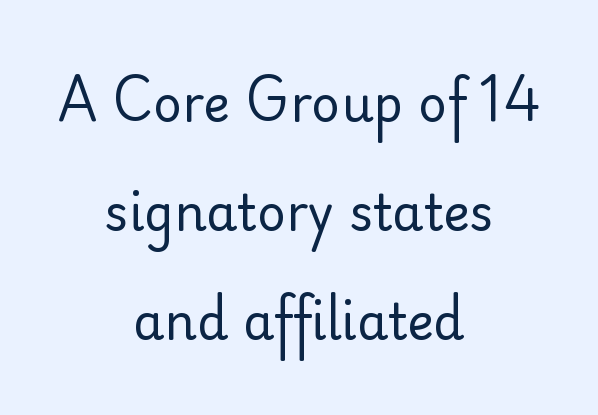
Q: Is the text bold? A: No.
Q: Is the text italic (slanted)? A: No, it is upright.
Q: Is the typeface a serif or a sans-serif typeface? A: Sans-serif.
Q: Is the text underlined? A: No.
Q: How is the paragraph aligned? A: Centered.
Q: Is the spacing between letters normal or unusually wide? A: Normal.
Q: Is the spacing between lines tight, normal or loose? A: Loose.
Q: Width (condensed, normal, or wide)? A: Normal.
Q: Stroke contrast? A: Low.
Q: x-height? A: Small.
Q: Monospaced? A: No.
